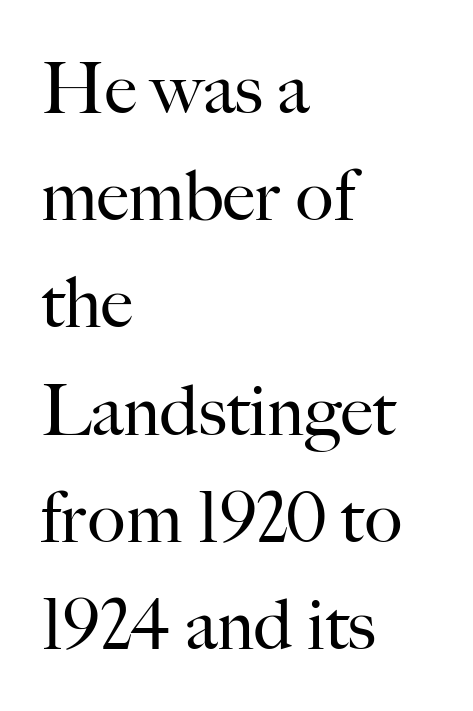
{"serif": "yes", "italic": "no", "bold": "no", "weight": "regular", "width": "normal", "stroke_contrast": "high", "x_height": "small", "monospaced": "no", "underline": "no", "align": "left", "line_spacing": "normal", "line_spacing_ratio": 1.51, "letter_spacing": "normal", "letter_spacing_em": 0.0, "glyph_px": 71}
